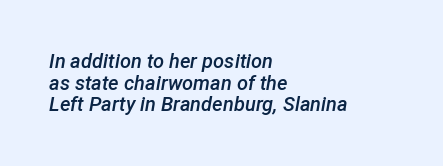
The image shows 20 px text type, italic (leaning right); set left-aligned, tight line spacing (1.08x), normal letter spacing, not underlined.
